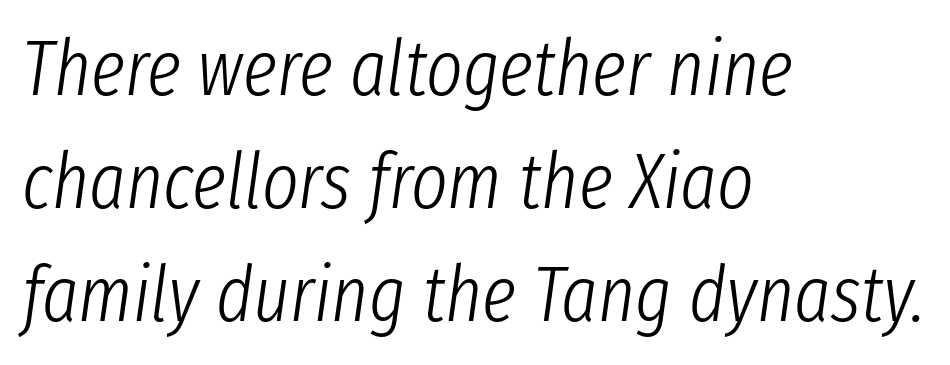
Leading: standard. Each word holds together tightly as a unit, with standard inter-letter gaps. The letterforms sit at book weight or below. The rendering applies a slant to the glyphs.
